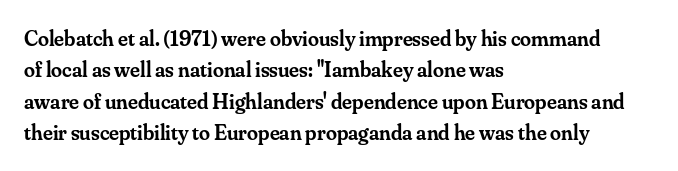
Successive baselines arrive at the customary interval. Horizontally, the lines are justified to the leading edge only. Short note: letters normally spaced. Emphasis by weight is partial: semibold. The gap between lines stays unmarked. Ordinary non-slanted type is in use.
